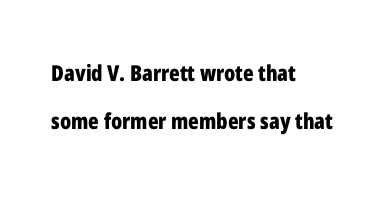
In terms of weight, the rendering is a true, heavy bold. Leading: increased. Type without underlining. When letters stand straight like this, we call the style roman or upright.
